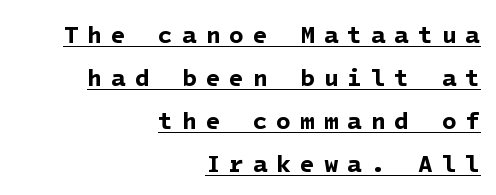
The image shows 24 px bold type; set right-aligned, line spacing 1.79x, unusually wide letter spacing (+0.37 em), underlined.
